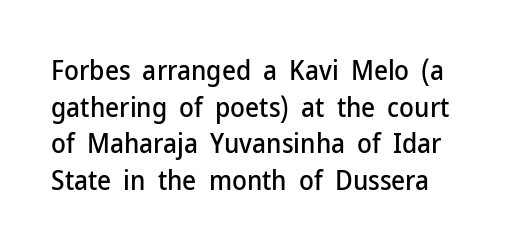
The image shows 27 px text type, upright; set normal line spacing (1.36x), normal letter spacing, not underlined.
